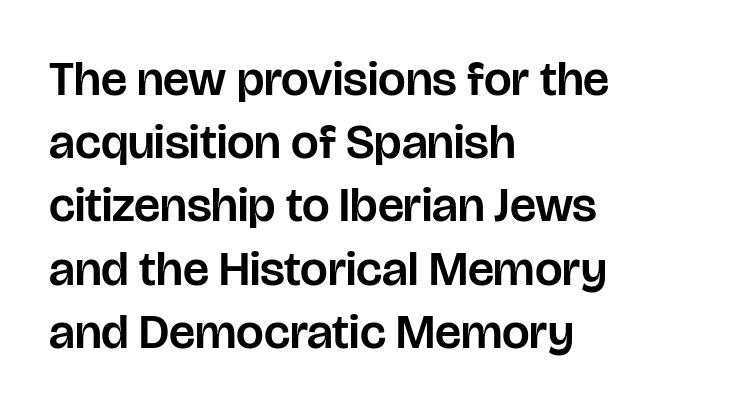
Is there much room between lines? A standard amount, neither cramped nor airy. Quick note: not italic, upright. Short note: letters normally spaced. What kind of face is this? One without serifs — a sans. The passage shown is typed in a proportional face where columns would drift. Lines of text with bare space underneath.
